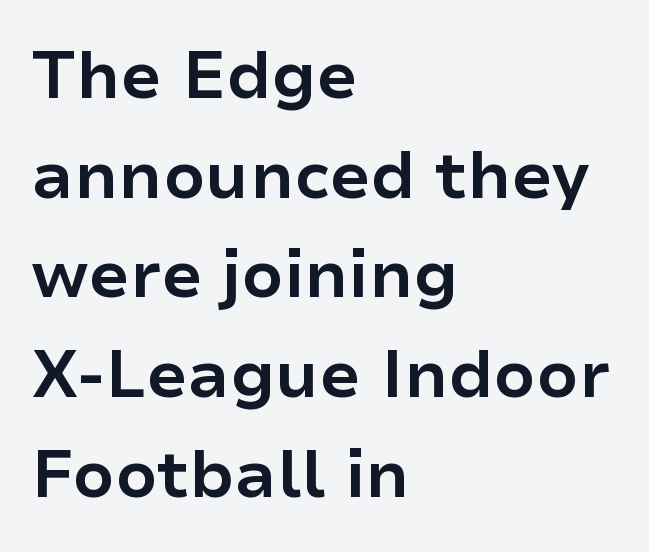
The rows are spaced the way most documents space them. The gaps between neighbouring characters are ordinary and unremarkable. I'd call this a sans setting — the letters go barefoot. Visually the block forms a straight wall on the left and a jagged coastline on the right. The specimen reads as upright at a glance. Spacing verdict: proportional, widths tailored to each character.
